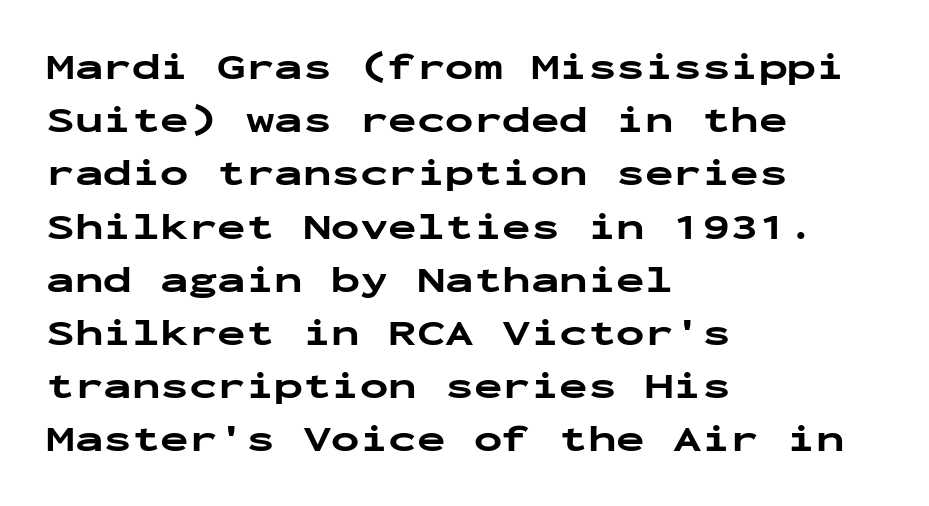
{"serif": "no", "italic": "no", "bold": "yes", "weight": "bold", "width": "wide", "stroke_contrast": "low", "x_height": "medium", "monospaced": "yes", "underline": "no", "align": "left", "line_spacing": "normal", "line_spacing_ratio": 1.4, "letter_spacing": "normal", "letter_spacing_em": 0.0, "glyph_px": 38}
